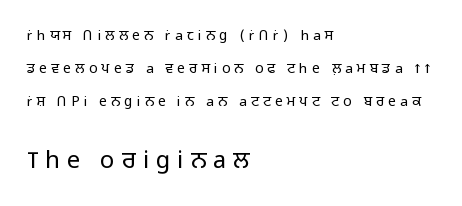
{"italic": "no", "bold": "no", "underline": "no", "align": "left", "line_spacing": "loose", "line_spacing_ratio": 2.36, "letter_spacing": "wide", "letter_spacing_em": 0.29, "larger_block": "second", "size_ratio": 1.71, "glyph_px": 24}
